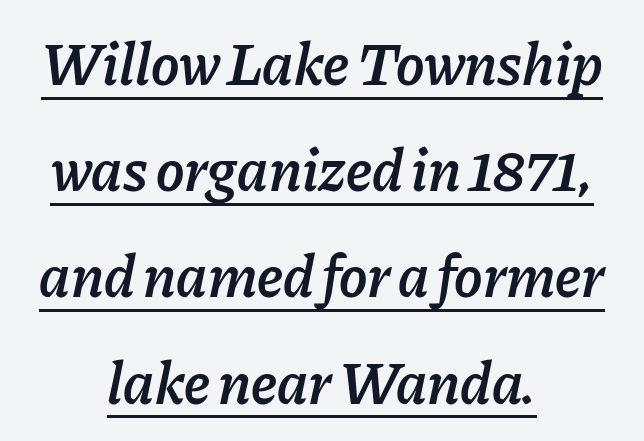
{"italic": "yes", "lean": "right", "slant_degrees": 11, "bold": "semi", "weight": "semibold", "width": "normal", "stroke_contrast": "low", "x_height": "medium", "monospaced": "no", "underline": "yes", "align": "center", "line_spacing_ratio": 1.77, "letter_spacing": "normal", "letter_spacing_em": 0.0, "glyph_px": 60}
